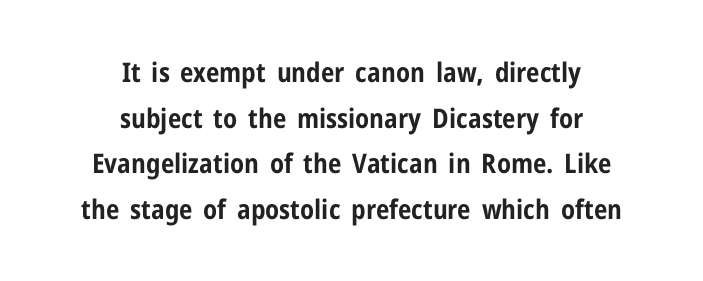
Q: Is the text bold? A: Yes.
Q: Is the text italic (slanted)? A: No, it is upright.
Q: Is the text underlined? A: No.
Q: How is the paragraph aligned? A: Centered.
Q: Is the spacing between letters normal or unusually wide? A: Normal.
Q: Is the spacing between lines tight, normal or loose? A: Normal.
